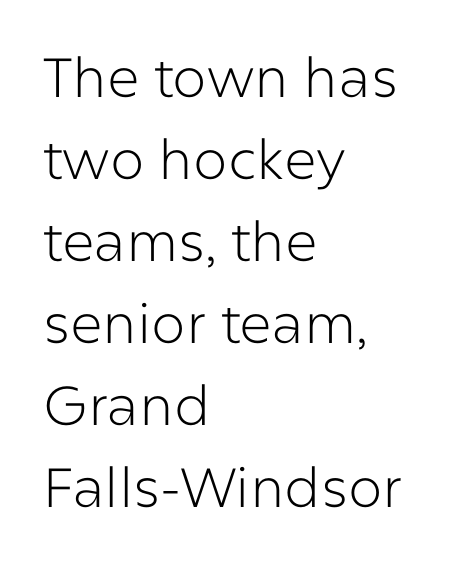
Type style note: lacks serifs. Standard letterfit; no display-style spreading of the glyphs. The space between consecutive lines is moderate. The passage shown is typed in a proportional face where columns would drift. The ragged edge is on the right, which tells us the setting is flush left.
